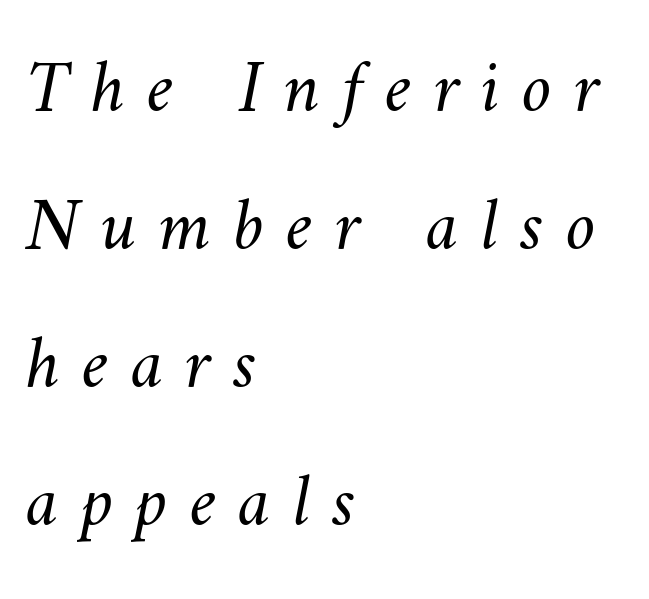
The image shows 75 px light type; set left-aligned, line spacing 1.84x, unusually wide letter spacing (+0.29 em), not underlined; medium stroke contrast and a small x-height.
